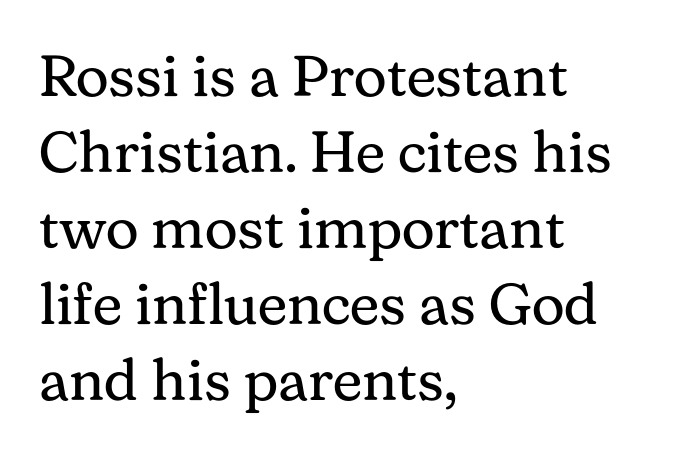
{"serif": "yes", "italic": "no", "bold": "no", "weight": "regular", "width": "normal", "stroke_contrast": "medium", "x_height": "medium", "monospaced": "no", "underline": "no", "align": "left", "line_spacing": "normal", "line_spacing_ratio": 1.31, "letter_spacing": "normal", "letter_spacing_em": 0.0, "glyph_px": 58}
